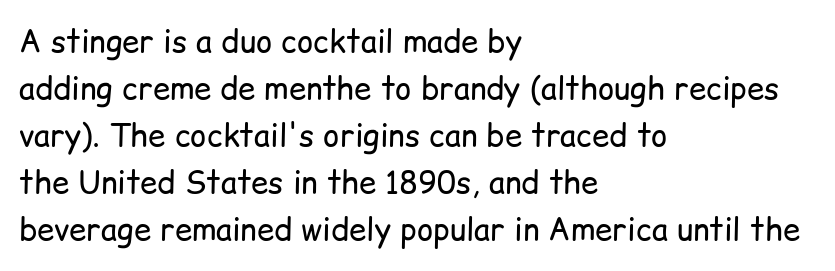
Proportional: the letters do not fall into vertical columns. The space directly below the letters is spotless. Does the type have serifs? No, each stem ends abruptly. The letterforms sit at book weight or below.
